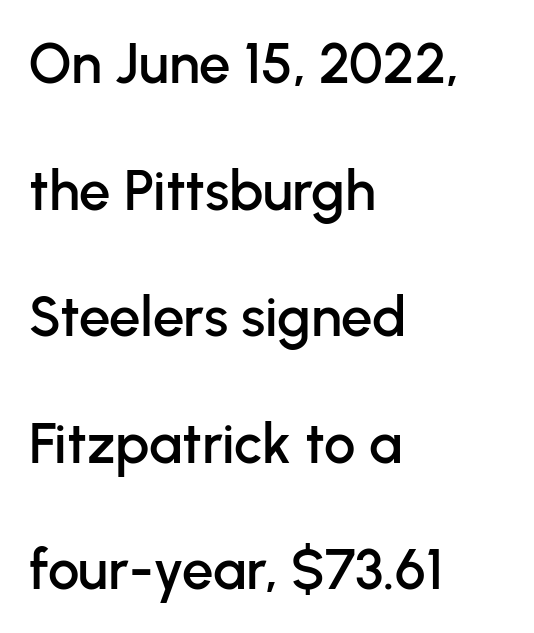
The image shows 56 px sans-serif type, upright; set left-aligned, loose line spacing (2.26x), normal letter spacing, not underlined; low stroke contrast and a medium x-height.
